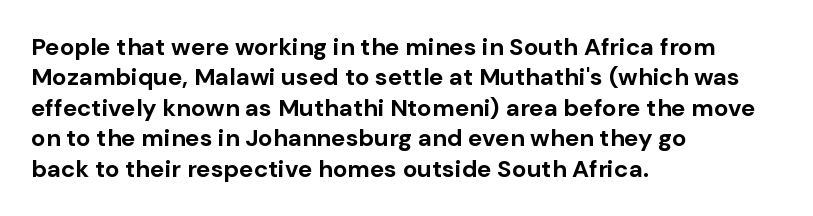
The glyphs are unaccompanied by any horizontal stroke below them. The leading is moderate, giving the passage an even texture. Left-aligned paragraph, ragged on the right. A full-strength bold gives these letters their thick strokes. This sample uses an upright cut, with every glyph sitting square on the baseline.
